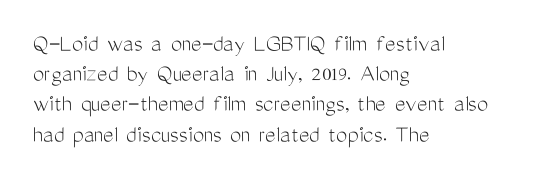
In terms of posture, this sample is upright. The rendering keeps characters at their native spacing. Caption: face not bold, strokes unweighted. The string is rendered with underlining switched off. Horizontal alignment here is leftward, the default for most running prose.
